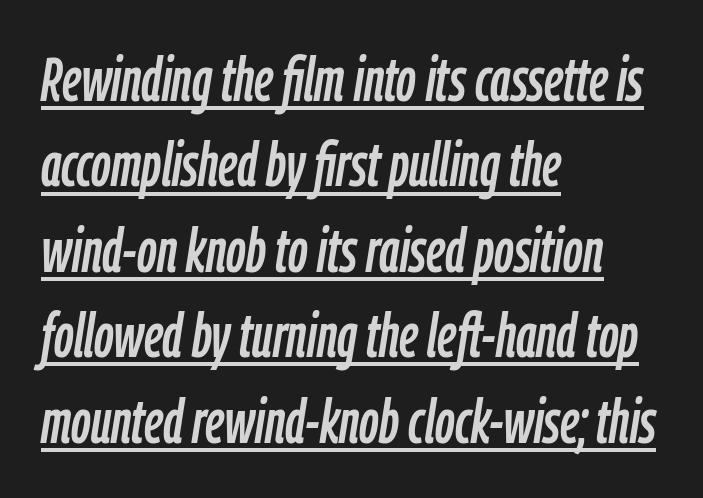
Q: Is the text italic (slanted)? A: Yes, it leans right by about 9 degrees.
Q: Is the text underlined? A: Yes.
Q: How is the paragraph aligned? A: Left-aligned.
Q: Is the spacing between letters normal or unusually wide? A: Normal.
Q: Is the spacing between lines tight, normal or loose? A: Normal.
Q: Width (condensed, normal, or wide)? A: Condensed.
Q: Stroke contrast? A: Low.
Q: x-height? A: Medium.
Q: Monospaced? A: No.
